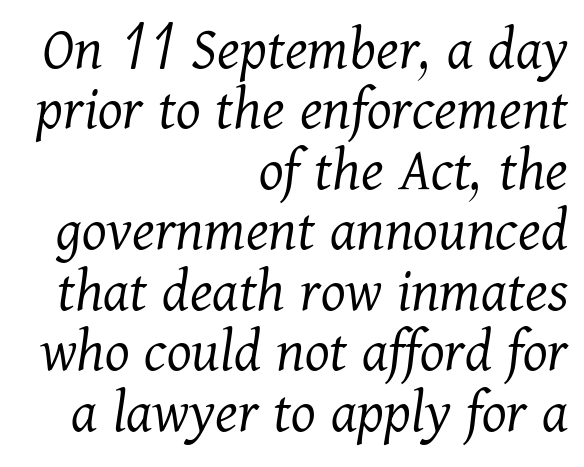
The image shows 63 px light serif type, italic (leaning right); set right-aligned, tight line spacing (0.96x), normal letter spacing, not underlined; medium stroke contrast and a medium x-height.
